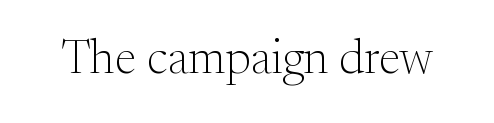
Heaviness? Minimal to ordinary, like unemphasized prose. Notice how the stems are strictly vertical — no italics here. Any mark beneath the type? The region is blank. Inter-character spacing is left at the font's built-in metrics. You can tell from the footed stems that serif type was used.
